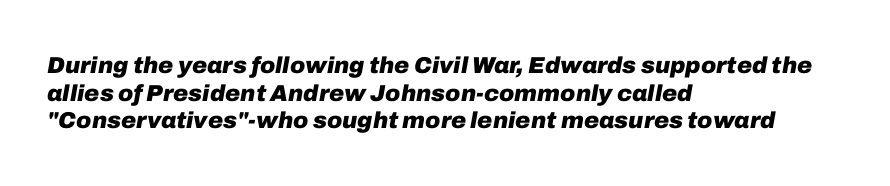
Q: Is the text bold? A: Yes.
Q: Is the text italic (slanted)? A: Yes, it leans right by about 10 degrees.
Q: Is the text underlined? A: No.
Q: How is the paragraph aligned? A: Left-aligned.
Q: Is the spacing between letters normal or unusually wide? A: Normal.
